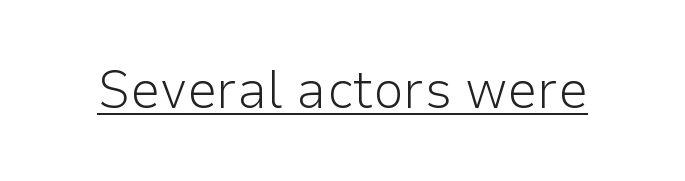
{"serif": "no", "italic": "no", "bold": "no", "weight": "light", "width": "normal", "stroke_contrast": "low", "x_height": "medium", "monospaced": "no", "underline": "yes", "letter_spacing": "normal", "letter_spacing_em": 0.0, "glyph_px": 54}
